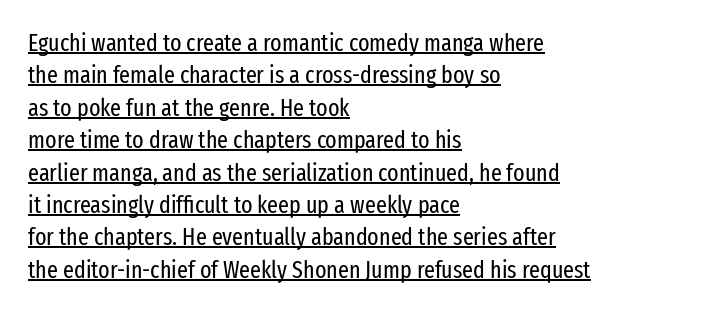
Q: Is the text bold? A: No.
Q: Is the text italic (slanted)? A: No, it is upright.
Q: Is the text underlined? A: Yes.
Q: How is the paragraph aligned? A: Left-aligned.
Q: Is the spacing between letters normal or unusually wide? A: Normal.
Q: Is the spacing between lines tight, normal or loose? A: Normal.
